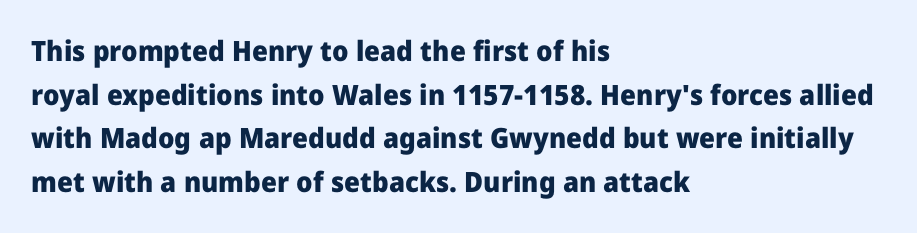
The image shows 28 px heavy sans-serif type, upright; set left-aligned, normal line spacing (1.56x), normal letter spacing, not underlined; low stroke contrast and a medium x-height.
